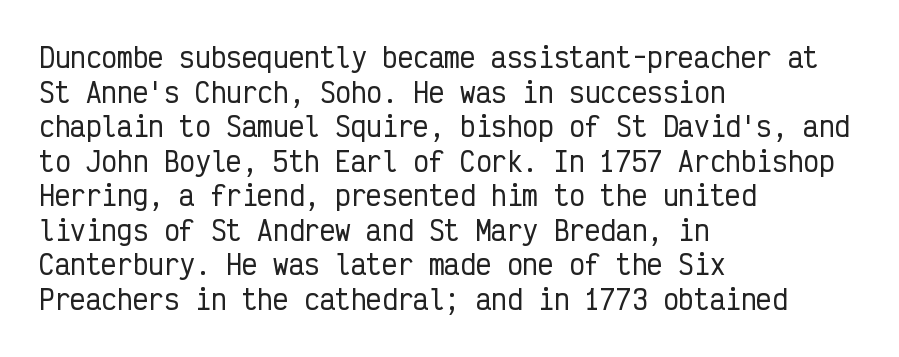
{"italic": "no", "underline": "no", "align": "left", "line_spacing": "normal", "line_spacing_ratio": 1.33, "letter_spacing": "normal", "letter_spacing_em": 0.0, "glyph_px": 26}
